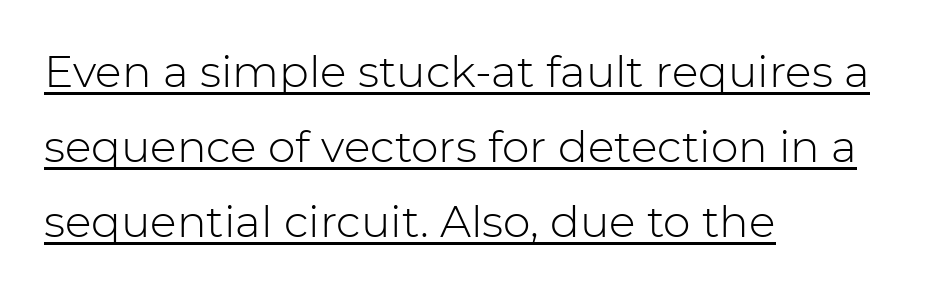
Q: Is the text bold? A: No.
Q: Is the text italic (slanted)? A: No, it is upright.
Q: Is the typeface a serif or a sans-serif typeface? A: Sans-serif.
Q: Is the text underlined? A: Yes.
Q: How is the paragraph aligned? A: Left-aligned.
Q: Is the spacing between letters normal or unusually wide? A: Normal.
Q: Width (condensed, normal, or wide)? A: Normal.
Q: Stroke contrast? A: Low.
Q: x-height? A: Medium.
Q: Monospaced? A: No.
